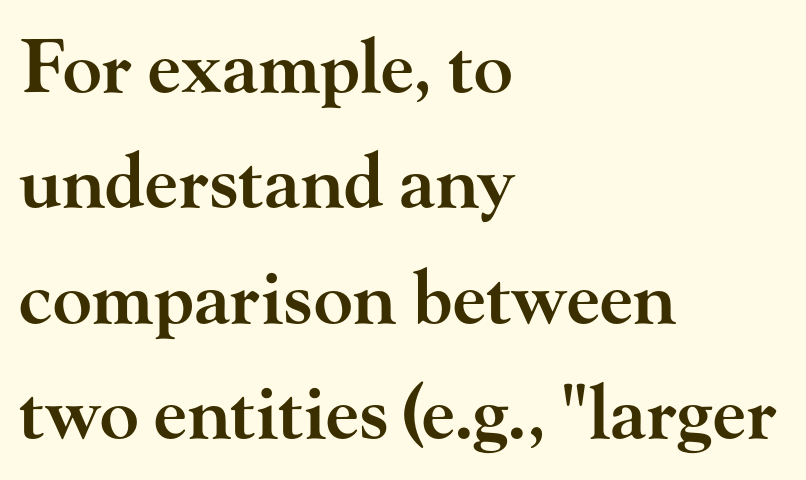
{"serif": "yes", "italic": "no", "bold": "semi", "weight": "semibold", "width": "wide", "stroke_contrast": "high", "x_height": "small", "monospaced": "no", "underline": "no", "align": "left", "line_spacing": "normal", "line_spacing_ratio": 1.58, "letter_spacing": "normal", "letter_spacing_em": 0.0, "glyph_px": 73}
